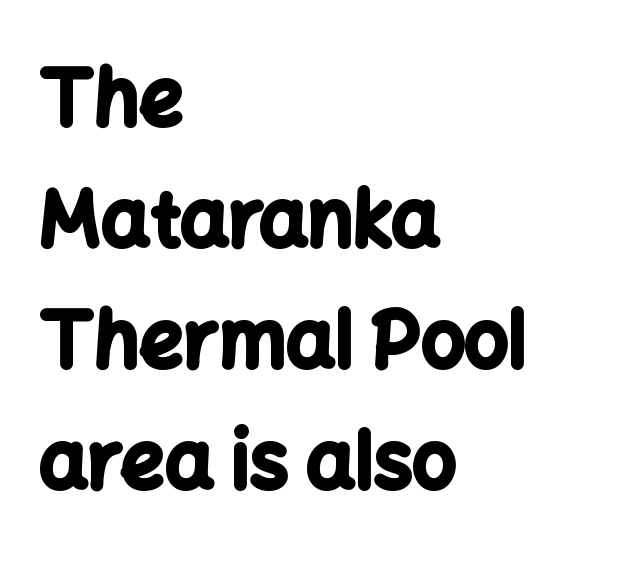
{"serif": "no", "italic": "no", "bold": "yes", "weight": "bold", "width": "normal", "stroke_contrast": "low", "x_height": "medium", "monospaced": "no", "underline": "no", "align": "left", "line_spacing": "normal", "line_spacing_ratio": 1.57, "letter_spacing": "normal", "letter_spacing_em": 0.0, "glyph_px": 77}
